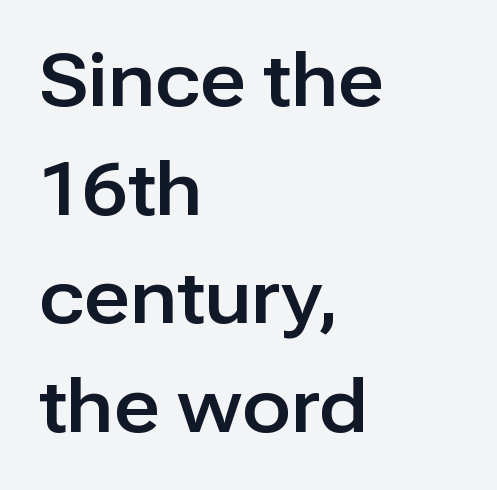
{"serif": "no", "italic": "no", "width": "normal", "stroke_contrast": "low", "x_height": "medium", "monospaced": "no", "underline": "no", "align": "left", "line_spacing": "normal", "line_spacing_ratio": 1.51, "letter_spacing": "normal", "letter_spacing_em": 0.0, "glyph_px": 72}
